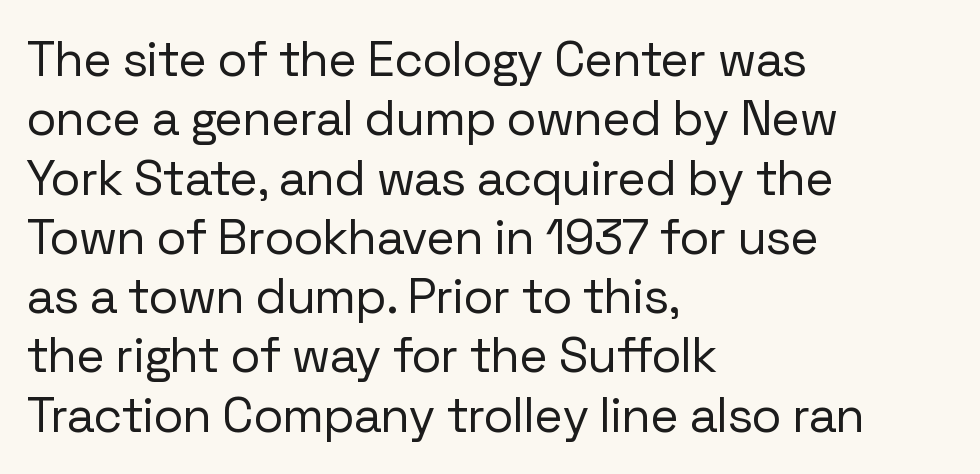
The image shows 49 px regular-weight sans-serif type, upright; set left-aligned, line spacing 1.21x, normal letter spacing, not underlined; low stroke contrast and a medium x-height.
